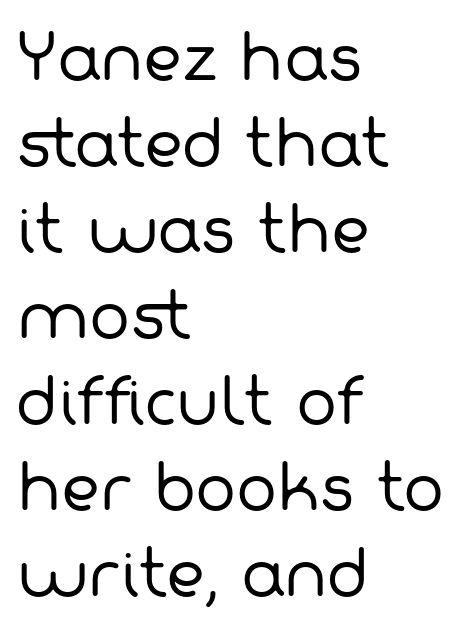
The image shows 61 px regular-weight sans-serif type; set left-aligned, normal line spacing (1.41x), normal letter spacing, not underlined; low stroke contrast and a medium x-height.
